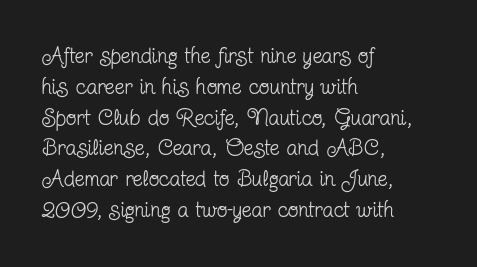
Summary of vertical rhythm: regular, with standard interline spacing. Short note: letters normally spaced. The font's upright variant was chosen for this text. Casual observation: everything's shoved over to the left.
